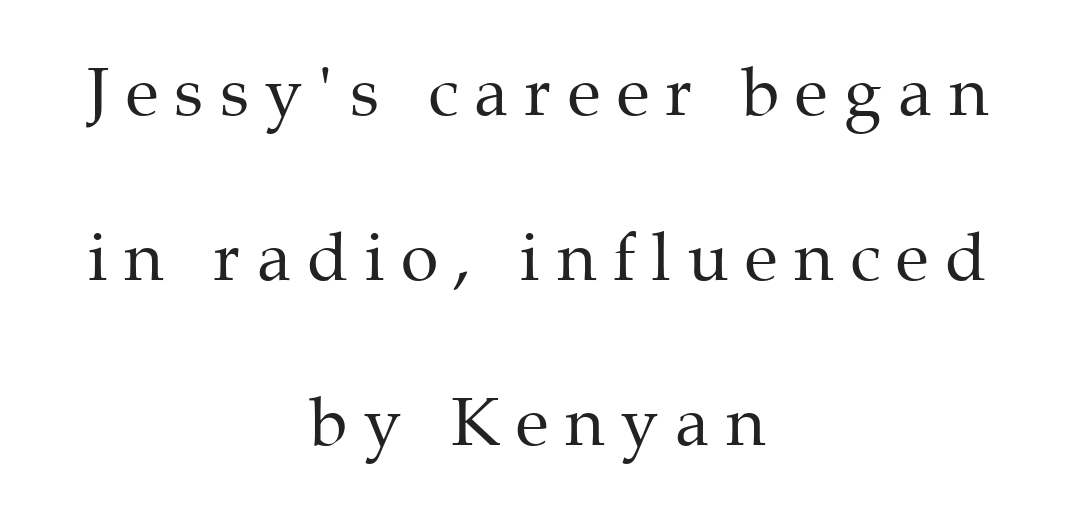
{"serif": "yes", "italic": "no", "bold": "no", "weight": "regular", "width": "normal", "stroke_contrast": "medium", "x_height": "medium", "monospaced": "no", "underline": "no", "align": "center", "line_spacing": "loose", "line_spacing_ratio": 2.43, "letter_spacing": "wide", "letter_spacing_em": 0.24, "glyph_px": 68}
